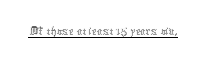
{"italic": "no", "bold": "no", "underline": "yes", "letter_spacing": "normal", "letter_spacing_em": 0.0, "glyph_px": 27}
